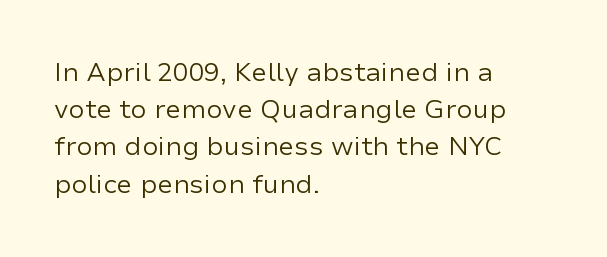
The rendering anchors every line to the left-hand side. A clean baseline with only descenders dipping below it. No chunkiness to these letters — they're not bold. Leading matches the norm, producing a regular column. Ascenders rise straight up at ninety degrees. Nobody touched the tracking dial on this one.
